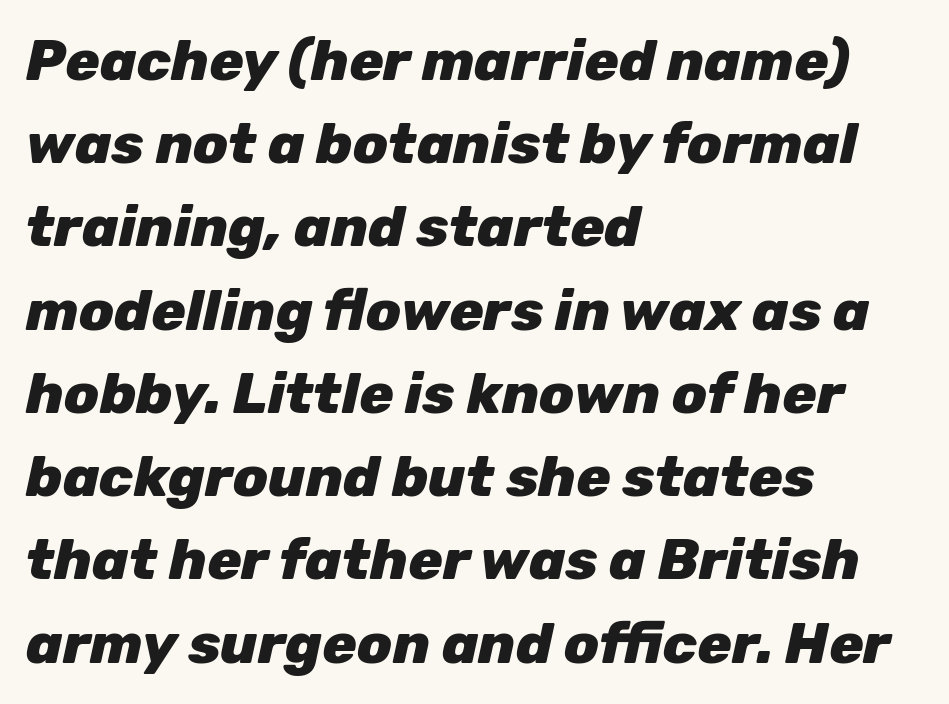
The image shows 57 px heavy type, italic (leaning right); set left-aligned, normal line spacing (1.46x), normal letter spacing, not underlined; low stroke contrast and a medium x-height.
